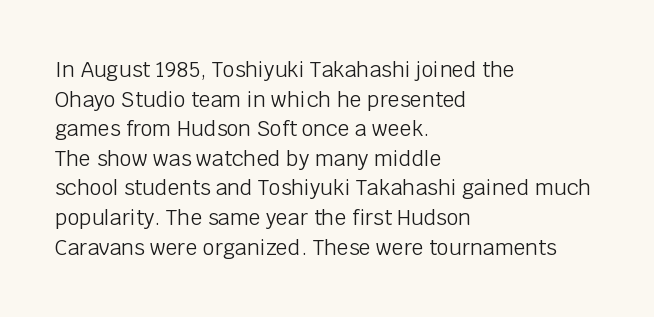
Q: Is the text bold? A: No.
Q: Is the text italic (slanted)? A: No, it is upright.
Q: Is the text underlined? A: No.
Q: How is the paragraph aligned? A: Left-aligned.
Q: Is the spacing between letters normal or unusually wide? A: Normal.
Q: Is the spacing between lines tight, normal or loose? A: Normal.
